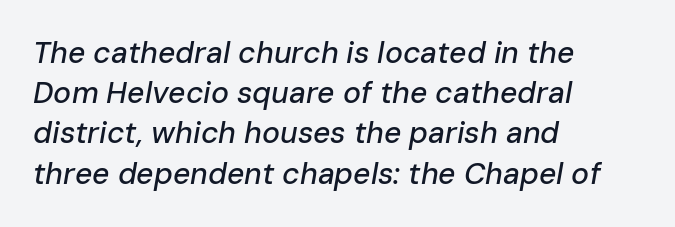
{"italic": "yes", "lean": "right", "slant_degrees": 10, "width": "normal", "stroke_contrast": "low", "x_height": "medium", "monospaced": "no", "underline": "no", "align": "left", "line_spacing": "normal", "line_spacing_ratio": 1.34, "letter_spacing": "normal", "letter_spacing_em": 0.0, "glyph_px": 30}
